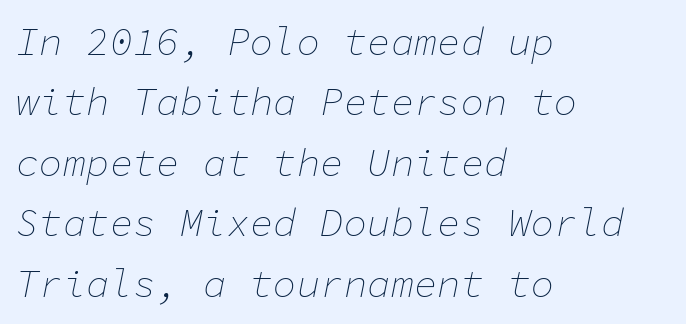
The image shows 39 px thin type, italic (leaning right), monospaced; set left-aligned, normal line spacing (1.55x), normal letter spacing, not underlined; low stroke contrast and a medium x-height.
